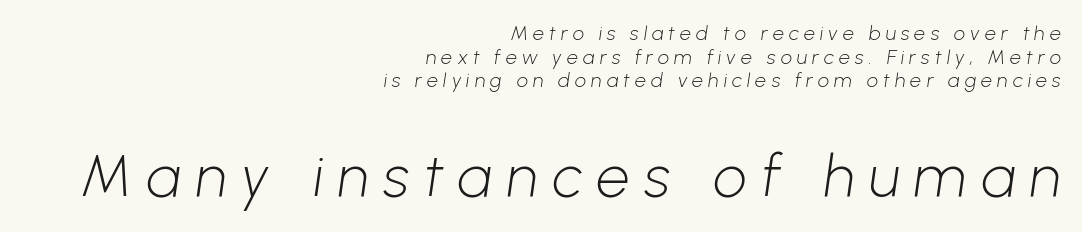
Q: Is the text bold? A: No.
Q: Is the typeface a serif or a sans-serif typeface? A: Sans-serif.
Q: Is the text underlined? A: No.
Q: How is the paragraph aligned? A: Right-aligned.
Q: Is the spacing between letters normal or unusually wide? A: Unusually wide.
Q: Which block of text is set in a larger size, the first (top) or the second (bottom)? A: The second (bottom) one.
Q: Width (condensed, normal, or wide)? A: Normal.
Q: Stroke contrast? A: Low.
Q: x-height? A: Medium.
Q: Monospaced? A: No.
